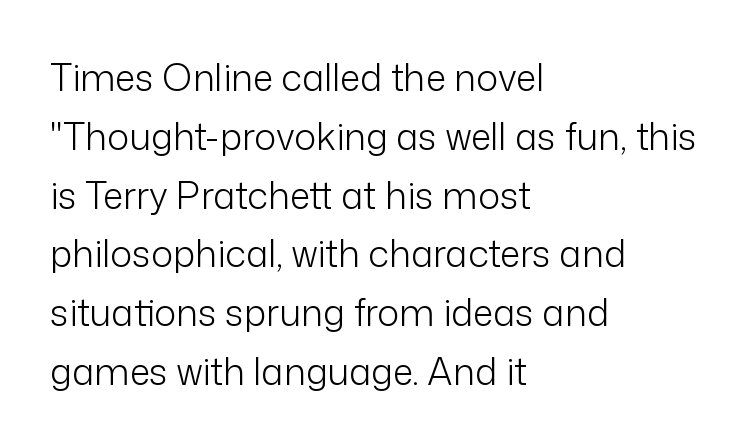
The image shows 37 px light sans-serif type, upright; set left-aligned, normal line spacing (1.59x), normal letter spacing, not underlined; low stroke contrast and a medium x-height.
